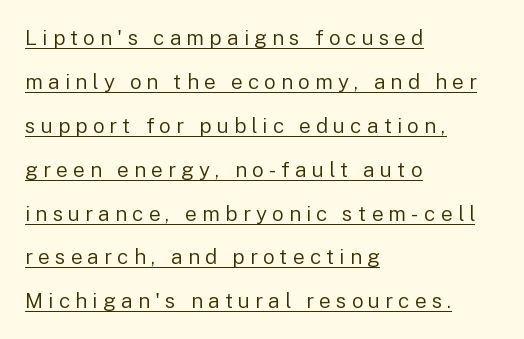
The space between consecutive lines is lavish. Each line of the rendering has a horizontal stroke beneath the glyphs. Short and long lines alike share a common starting point at left. These lines were composed using upright roman letters. On a weight scale, this lands at 450 or below.
